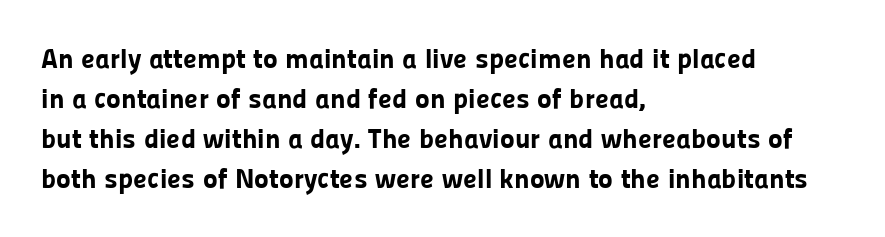
Q: Is the text bold? A: Yes.
Q: Is the text italic (slanted)? A: No, it is upright.
Q: Is the typeface a serif or a sans-serif typeface? A: Sans-serif.
Q: Is the text underlined? A: No.
Q: How is the paragraph aligned? A: Left-aligned.
Q: Is the spacing between letters normal or unusually wide? A: Normal.
Q: Is the spacing between lines tight, normal or loose? A: Normal.
Q: Width (condensed, normal, or wide)? A: Normal.
Q: Stroke contrast? A: Low.
Q: x-height? A: Medium.
Q: Monospaced? A: No.
